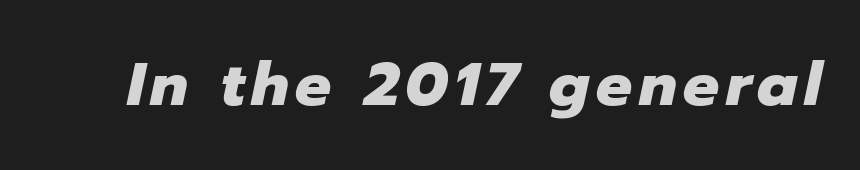
Q: Is the text bold? A: Yes.
Q: Is the text italic (slanted)? A: Yes, it leans right by about 12 degrees.
Q: Is the text underlined? A: No.
Q: Width (condensed, normal, or wide)? A: Normal.
Q: Stroke contrast? A: Low.
Q: x-height? A: Medium.
Q: Monospaced? A: No.
